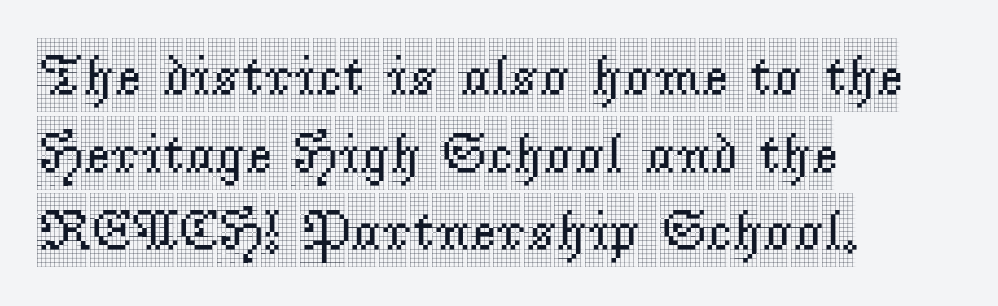
The image shows 57 px condensed serif type, upright; set left-aligned, normal line spacing (1.36x), normal letter spacing, not underlined; a large x-height.
